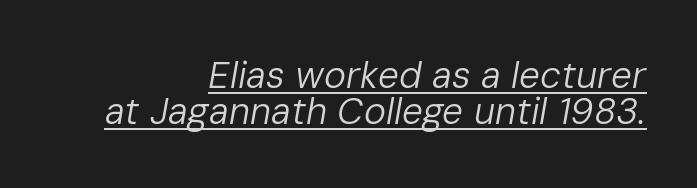
{"italic": "yes", "lean": "right", "slant_degrees": 10, "bold": "no", "weight": "regular", "width": "normal", "stroke_contrast": "low", "x_height": "medium", "monospaced": "no", "underline": "yes", "align": "right", "line_spacing": "tight", "line_spacing_ratio": 0.98, "letter_spacing": "normal", "letter_spacing_em": 0.0, "glyph_px": 37}
